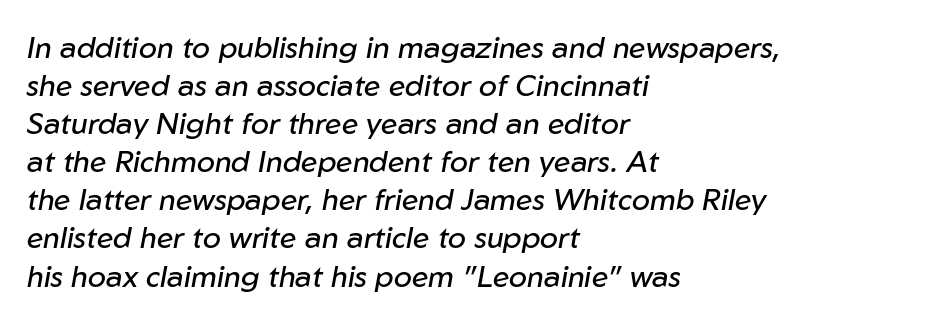
{"italic": "yes", "lean": "right", "slant_degrees": 10, "bold": "no", "weight": "regular", "width": "normal", "stroke_contrast": "low", "x_height": "medium", "monospaced": "no", "underline": "no", "align": "left", "line_spacing": "normal", "line_spacing_ratio": 1.27, "letter_spacing": "normal", "letter_spacing_em": 0.0, "glyph_px": 30}
